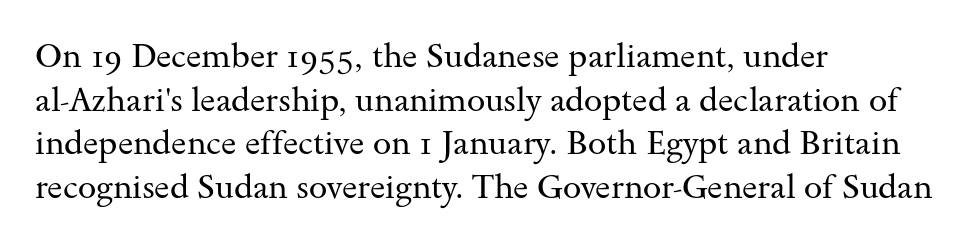
The image shows 33 px regular-weight, wide serif type, upright; set left-aligned, normal line spacing (1.32x), normal letter spacing, not underlined; medium stroke contrast and a small x-height.
